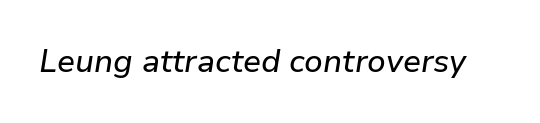
{"italic": "yes", "lean": "right", "slant_degrees": 9, "width": "normal", "stroke_contrast": "low", "x_height": "medium", "monospaced": "no", "underline": "no", "letter_spacing": "normal", "letter_spacing_em": 0.0, "glyph_px": 32}
